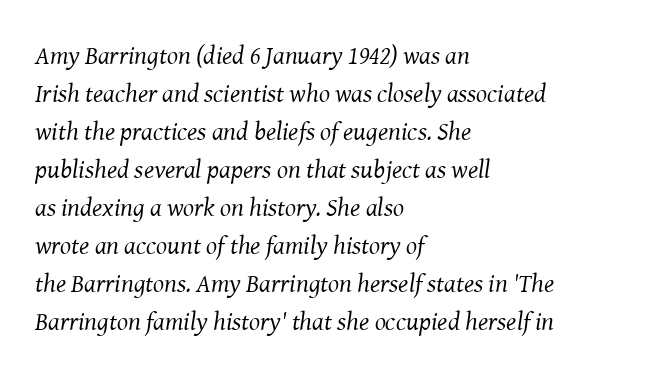
Q: Is the text bold? A: No.
Q: Is the text italic (slanted)? A: Yes, it leans right by about 8 degrees.
Q: Is the text underlined? A: No.
Q: How is the paragraph aligned? A: Left-aligned.
Q: Is the spacing between letters normal or unusually wide? A: Normal.
Q: Is the spacing between lines tight, normal or loose? A: Normal.
